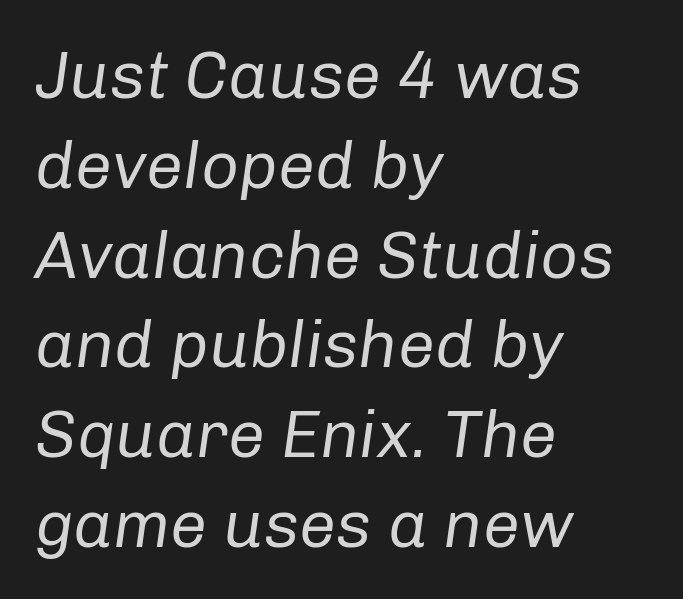
The image shows 66 px regular-weight type, italic (leaning right); set left-aligned, normal line spacing (1.36x), normal letter spacing, not underlined; low stroke contrast and a medium x-height.
